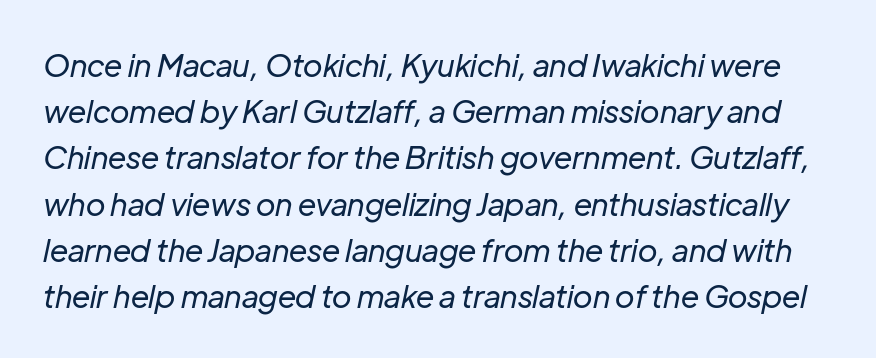
{"italic": "yes", "lean": "right", "slant_degrees": 12, "bold": "no", "weight": "regular", "width": "normal", "stroke_contrast": "low", "x_height": "medium", "monospaced": "no", "underline": "no", "line_spacing": "normal", "line_spacing_ratio": 1.49, "letter_spacing": "normal", "letter_spacing_em": 0.0, "glyph_px": 31}
